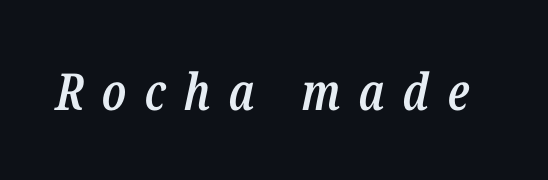
Q: Is the text bold? A: Semi-bold.
Q: Is the text italic (slanted)? A: Yes, it leans right by about 12 degrees.
Q: Is the text underlined? A: No.
Q: Is the spacing between letters normal or unusually wide? A: Unusually wide.
Q: Width (condensed, normal, or wide)? A: Condensed.
Q: Stroke contrast? A: Low.
Q: x-height? A: Medium.
Q: Monospaced? A: No.
